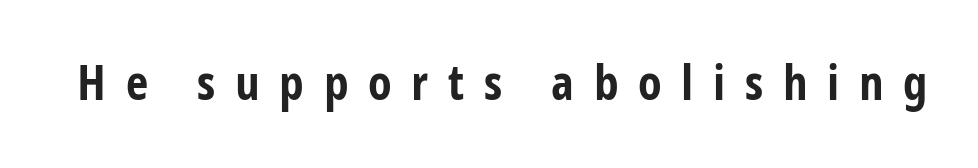
The image shows 49 px bold, condensed sans-serif type, upright; set unusually wide letter spacing (+0.4 em), not underlined; low stroke contrast and a medium x-height.
